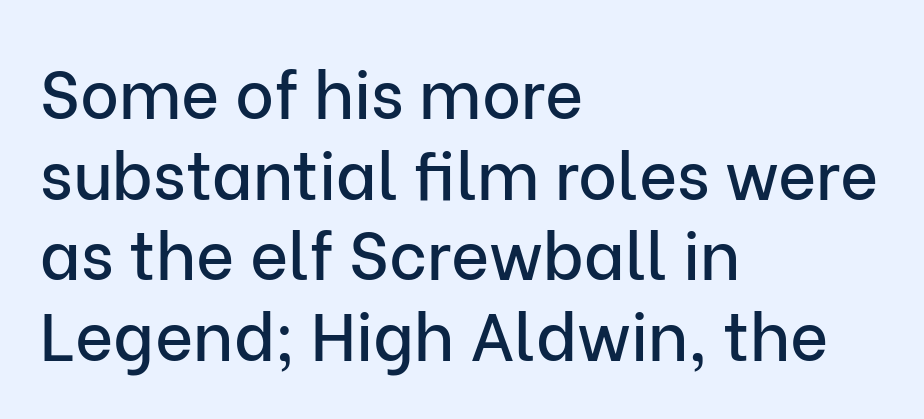
The image shows 66 px sans-serif type, upright; set left-aligned, line spacing 1.22x, normal letter spacing, not underlined; low stroke contrast and a medium x-height.
